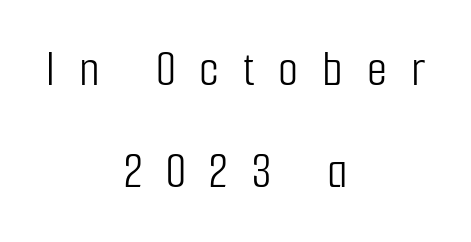
Q: Is the text bold? A: No.
Q: Is the text italic (slanted)? A: No, it is upright.
Q: Is the typeface a serif or a sans-serif typeface? A: Sans-serif.
Q: Is the text underlined? A: No.
Q: How is the paragraph aligned? A: Centered.
Q: Is the spacing between letters normal or unusually wide? A: Unusually wide.
Q: Is the spacing between lines tight, normal or loose? A: Loose.
Q: Width (condensed, normal, or wide)? A: Condensed.
Q: Stroke contrast? A: Low.
Q: x-height? A: Medium.
Q: Monospaced? A: No.
